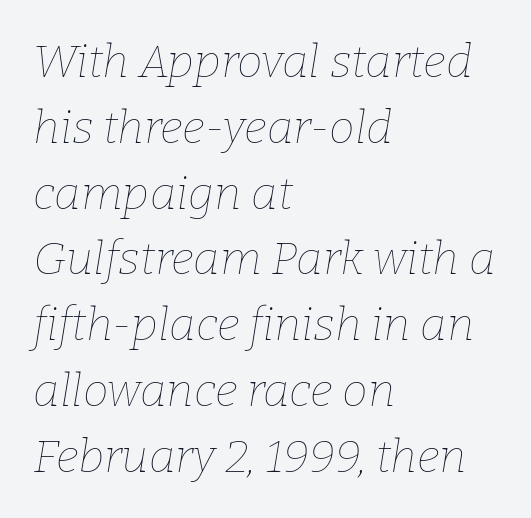
{"italic": "yes", "lean": "right", "slant_degrees": 9, "bold": "no", "weight": "thin", "width": "normal", "stroke_contrast": "low", "x_height": "medium", "monospaced": "no", "underline": "no", "align": "left", "line_spacing": "normal", "line_spacing_ratio": 1.43, "letter_spacing": "normal", "letter_spacing_em": 0.0, "glyph_px": 46}
